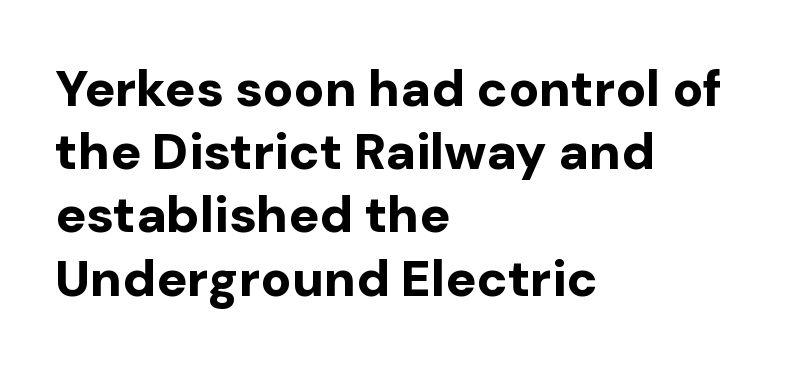
The image shows 51 px bold sans-serif type, upright; set left-aligned, line spacing 1.24x, normal letter spacing, not underlined; low stroke contrast and a medium x-height.
